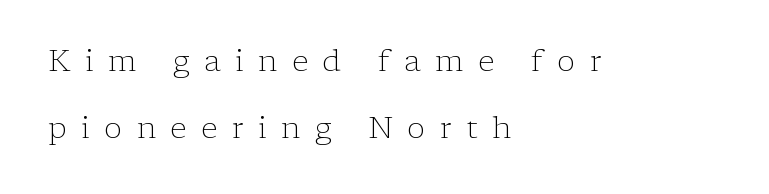
The image shows 30 px light serif type, upright; set left-aligned, loose line spacing (2.22x), unusually wide letter spacing (+0.49 em), not underlined; low stroke contrast and a medium x-height.
